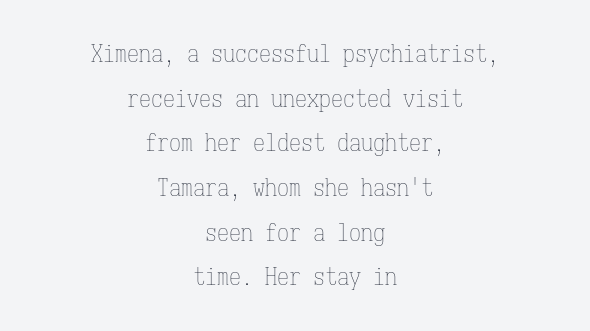
{"italic": "no", "bold": "no", "underline": "no", "align": "center", "line_spacing_ratio": 1.86, "letter_spacing": "normal", "letter_spacing_em": 0.0, "glyph_px": 24}
